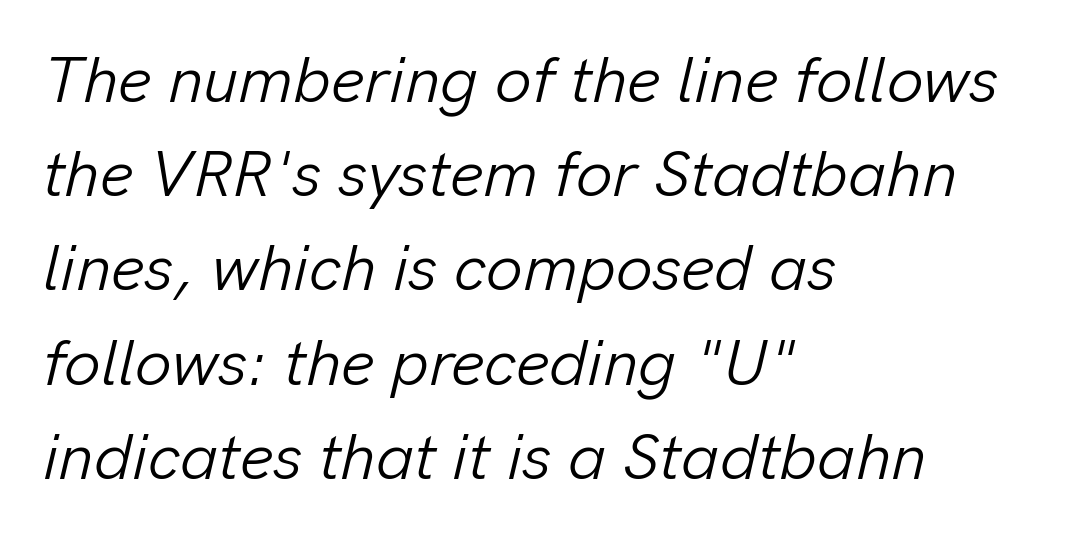
The image shows 65 px light type, italic (leaning right); set left-aligned, normal line spacing (1.45x), normal letter spacing, not underlined; low stroke contrast and a medium x-height.
